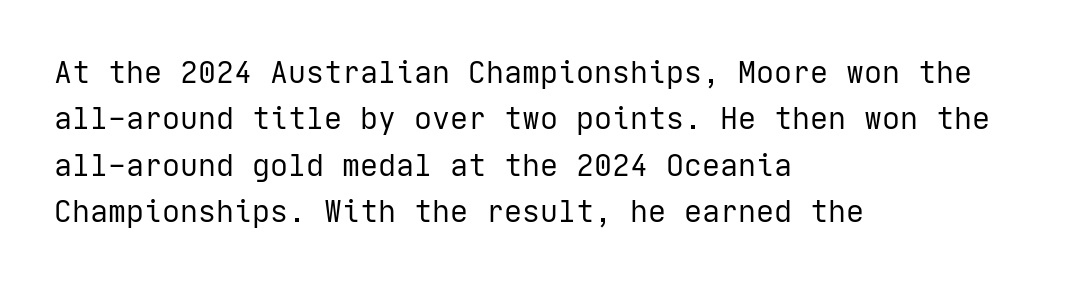
{"serif": "no", "italic": "no", "bold": "no", "weight": "regular", "width": "normal", "stroke_contrast": "low", "x_height": "medium", "underline": "no", "align": "left", "line_spacing": "normal", "line_spacing_ratio": 1.55, "letter_spacing": "normal", "letter_spacing_em": 0.0, "glyph_px": 30}
